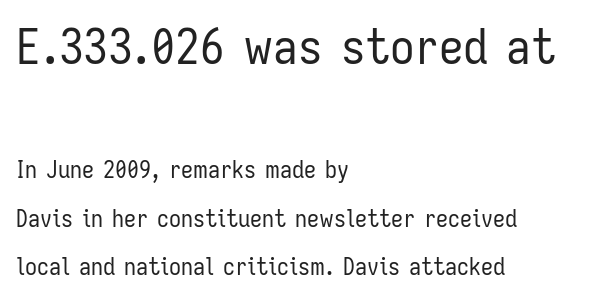
Q: Is the text bold? A: No.
Q: Is the text italic (slanted)? A: No, it is upright.
Q: Is the typeface a serif or a sans-serif typeface? A: Sans-serif.
Q: Is the text underlined? A: No.
Q: How is the paragraph aligned? A: Left-aligned.
Q: Is the spacing between letters normal or unusually wide? A: Normal.
Q: Is the spacing between lines tight, normal or loose? A: Loose.
Q: Which block of text is set in a larger size, the first (top) or the second (bottom)? A: The first (top) one.
Q: Width (condensed, normal, or wide)? A: Condensed.
Q: Stroke contrast? A: Low.
Q: x-height? A: Medium.
Q: Monospaced? A: No.
